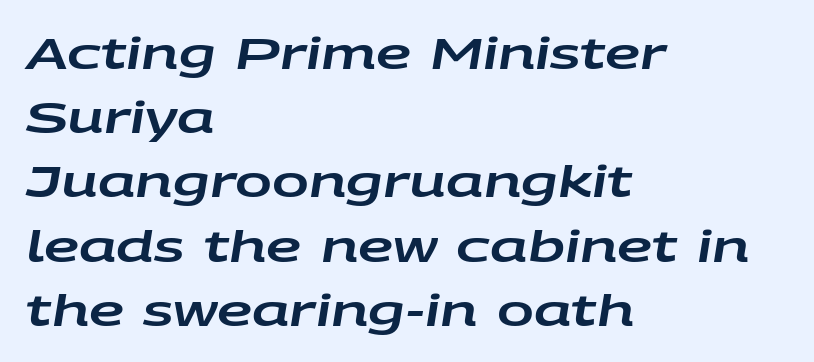
The image shows 44 px wide type, italic (leaning right); set left-aligned, normal line spacing (1.46x), normal letter spacing, not underlined; low stroke contrast and a large x-height.
